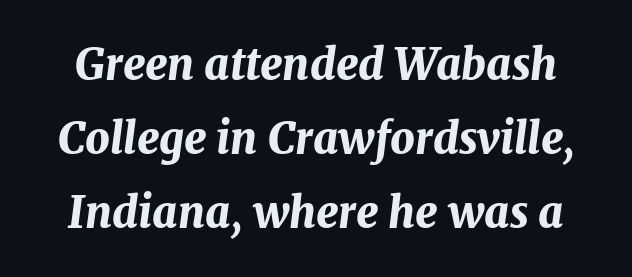
Q: Is the text bold? A: Yes.
Q: Is the text italic (slanted)? A: Yes, it leans right by about 7 degrees.
Q: Is the text underlined? A: No.
Q: Is the spacing between letters normal or unusually wide? A: Normal.
Q: Width (condensed, normal, or wide)? A: Normal.
Q: Stroke contrast? A: Medium.
Q: x-height? A: Medium.
Q: Monospaced? A: No.
